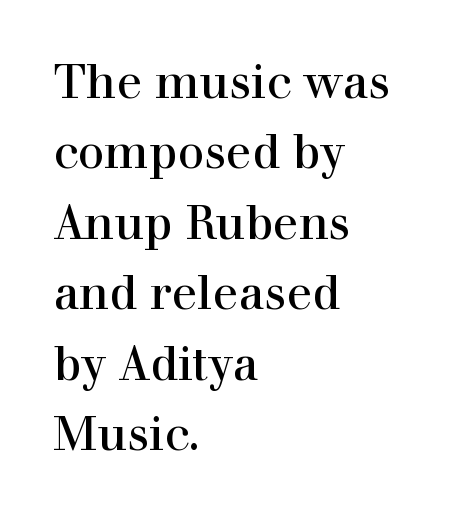
A clean baseline with only descenders dipping below it. Regular leading. Each line starts at the same left margin while the right side varies. The face used here is rendered with its standard letterfit.
